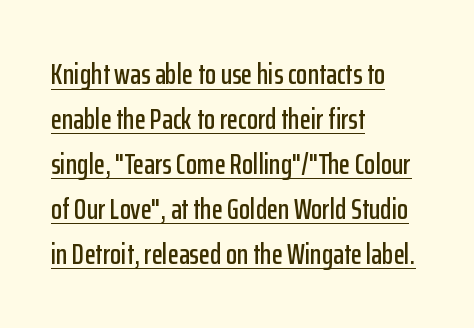
{"serif": "no", "italic": "no", "width": "condensed", "stroke_contrast": "low", "x_height": "medium", "monospaced": "no", "underline": "yes", "align": "left", "line_spacing": "normal", "line_spacing_ratio": 1.55, "letter_spacing": "normal", "letter_spacing_em": 0.0, "glyph_px": 29}
